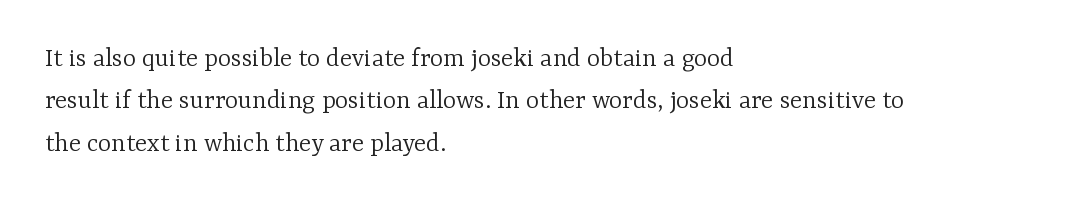
The type is set solid horizontally, with unmodified tracking. Just letters on the line, the space beneath them empty. These glyphs show unthickened strokes, regular width or finer. Proportional: the letters do not fall into vertical columns.
